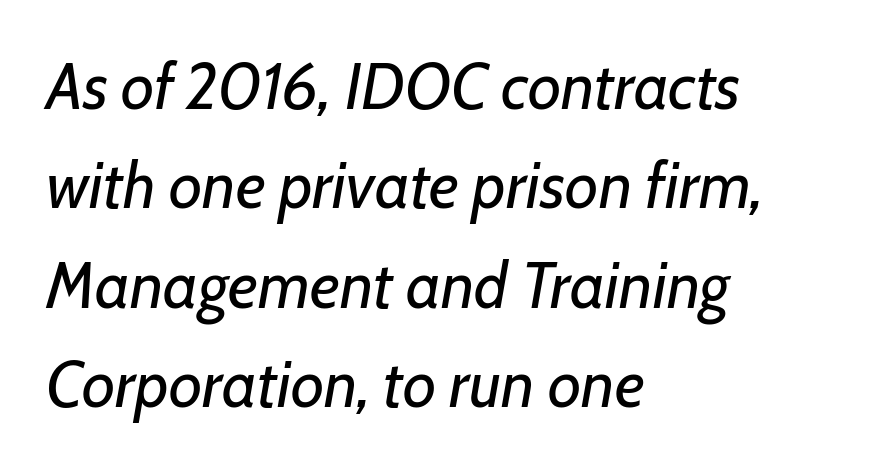
A typesetter would call this zero additional tracking. Unmarked baselines from the first word to the last. Here the designer chose a conventional face with non-uniform glyph widths. Left-aligned paragraph, ragged on the right.
